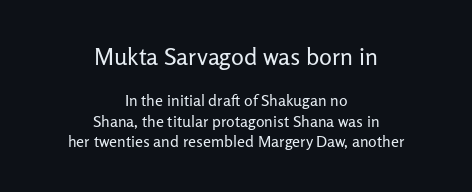
Q: Is the text bold? A: No.
Q: Is the text italic (slanted)? A: No, it is upright.
Q: Is the text underlined? A: No.
Q: How is the paragraph aligned? A: Centered.
Q: Is the spacing between letters normal or unusually wide? A: Normal.
Q: Is the spacing between lines tight, normal or loose? A: Normal.
Q: Which block of text is set in a larger size, the first (top) or the second (bottom)? A: The first (top) one.
